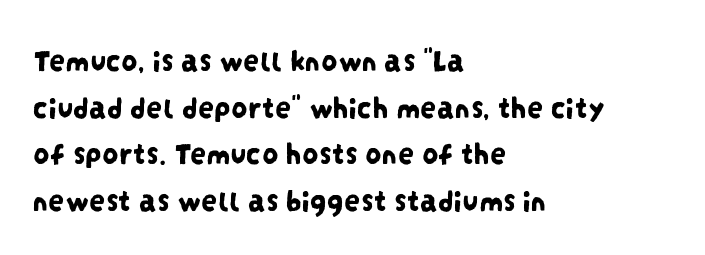
{"serif": "no", "width": "condensed", "stroke_contrast": "low", "x_height": "large", "monospaced": "no", "underline": "no", "align": "left", "line_spacing": "normal", "line_spacing_ratio": 1.46, "letter_spacing": "normal", "letter_spacing_em": 0.0, "glyph_px": 32}
